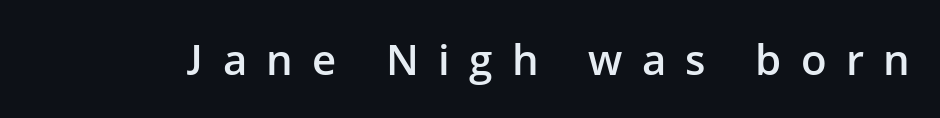
Q: Is the text bold? A: Semi-bold.
Q: Is the text italic (slanted)? A: No, it is upright.
Q: Is the typeface a serif or a sans-serif typeface? A: Sans-serif.
Q: Is the text underlined? A: No.
Q: Is the spacing between letters normal or unusually wide? A: Unusually wide.
Q: Width (condensed, normal, or wide)? A: Normal.
Q: Stroke contrast? A: Low.
Q: x-height? A: Medium.
Q: Monospaced? A: No.
